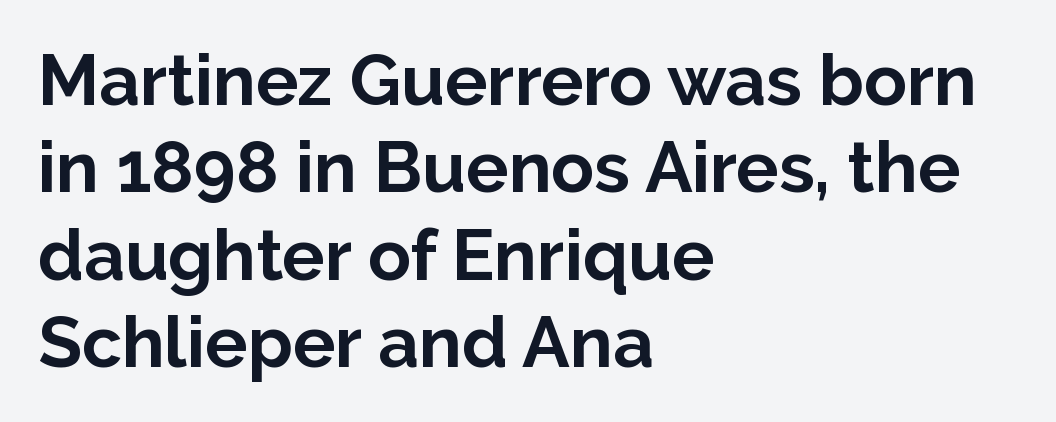
The characters look thick and weighty, a clear bold. The passage shown is typeset with a sans-serif family. A typesetter would mark this as roman, not italic. This rendering leaves character spacing at its baseline value. Glance below the letters and you will spot only blank space.
